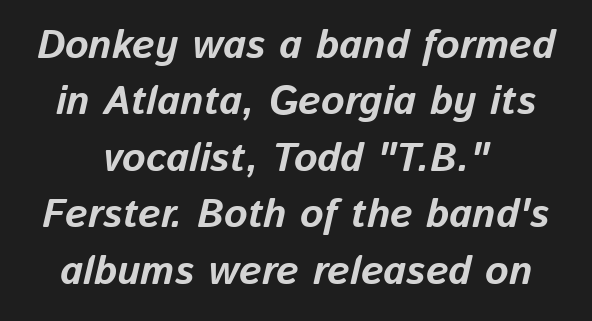
Notice how thick the strokes are: this is what a full bold looks like. The typography opts for an oblique posture over an upright one. Proportional: the letters do not fall into vertical columns. Check under the words: just untouched page.
